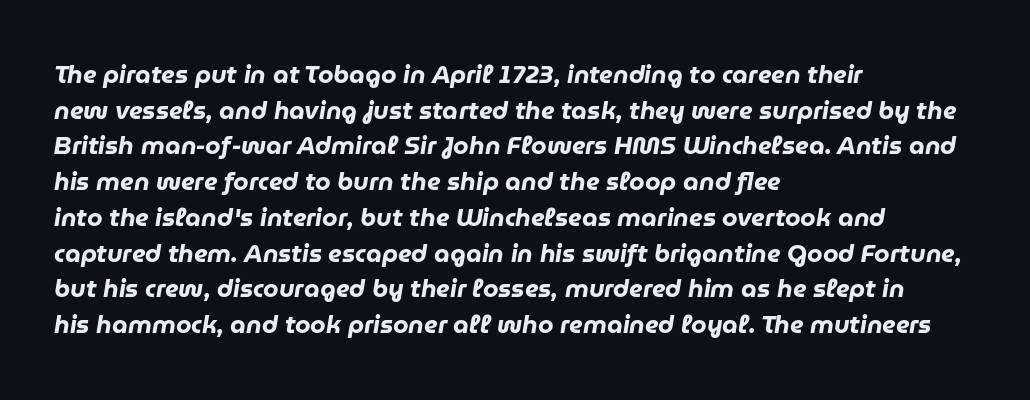
Q: Is the text bold? A: Yes.
Q: Is the text italic (slanted)? A: Yes, it leans right by about 9 degrees.
Q: Is the text underlined? A: No.
Q: How is the paragraph aligned? A: Left-aligned.
Q: Is the spacing between letters normal or unusually wide? A: Normal.
Q: Is the spacing between lines tight, normal or loose? A: Normal.
